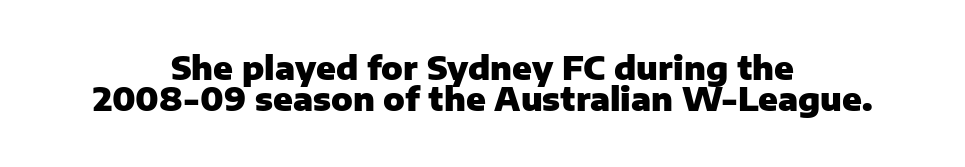
The image shows 32 px heavy sans-serif type, upright; set centered, tight line spacing (0.97x), normal letter spacing, not underlined; low stroke contrast and a medium x-height.
